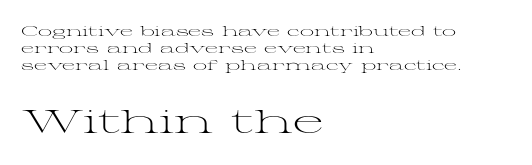
Q: Is the text bold? A: No.
Q: Is the text italic (slanted)? A: No, it is upright.
Q: Is the typeface a serif or a sans-serif typeface? A: Serif.
Q: Is the text underlined? A: No.
Q: How is the paragraph aligned? A: Left-aligned.
Q: Is the spacing between letters normal or unusually wide? A: Normal.
Q: Which block of text is set in a larger size, the first (top) or the second (bottom)? A: The second (bottom) one.
Q: Width (condensed, normal, or wide)? A: Wide.
Q: Stroke contrast? A: Medium.
Q: x-height? A: Medium.
Q: Monospaced? A: No.
